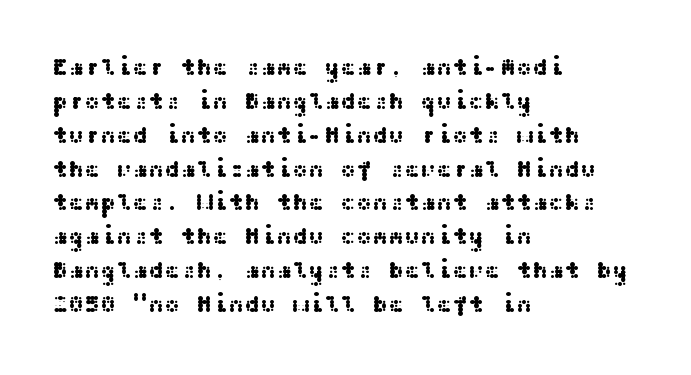
The image shows 24 px text type, upright; set left-aligned, normal line spacing (1.41x), normal letter spacing, not underlined.
